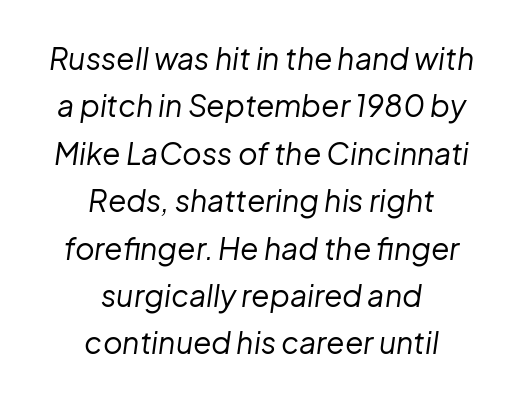
Honestly, there is no underline to notice here at all. One-word summary of the alignment: center. The letterforms sit shoulder to shoulder at normal distance. The font sits on the lighter half of the weight spectrum, regular included.
